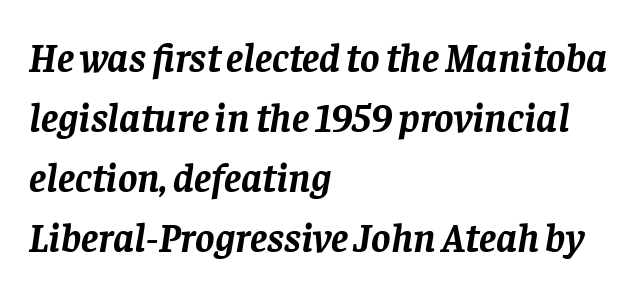
{"serif": "yes", "italic": "yes", "lean": "right", "slant_degrees": 8, "bold": "yes", "weight": "semibold", "width": "normal", "stroke_contrast": "low", "x_height": "large", "monospaced": "no", "underline": "no", "align": "left", "line_spacing": "normal", "line_spacing_ratio": 1.46, "letter_spacing": "normal", "letter_spacing_em": 0.0, "glyph_px": 41}
